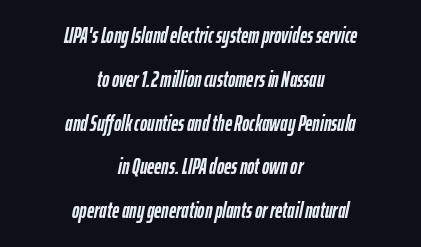
Q: Is the text bold? A: Yes.
Q: Is the text italic (slanted)? A: Yes, it leans right by about 12 degrees.
Q: Is the text underlined? A: No.
Q: How is the paragraph aligned? A: Centered.
Q: Is the spacing between letters normal or unusually wide? A: Normal.
Q: Is the spacing between lines tight, normal or loose? A: Loose.
